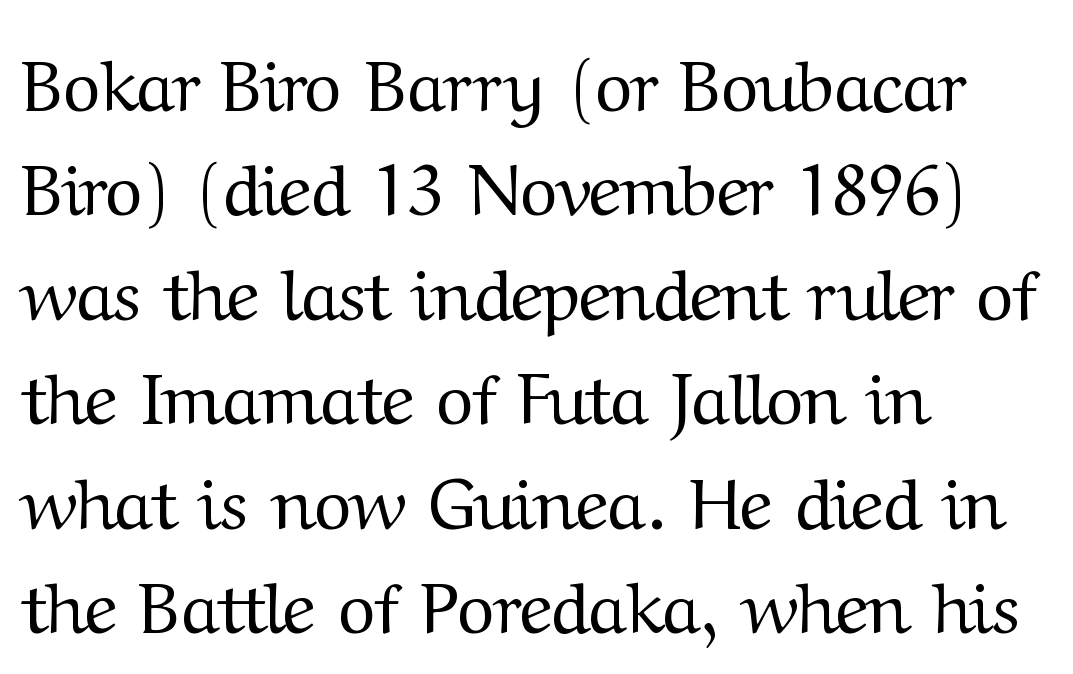
{"serif": "yes", "italic": "no", "bold": "no", "weight": "regular", "width": "normal", "stroke_contrast": "medium", "x_height": "medium", "monospaced": "no", "underline": "no", "align": "left", "line_spacing": "normal", "line_spacing_ratio": 1.45, "letter_spacing": "normal", "letter_spacing_em": 0.0, "glyph_px": 72}
